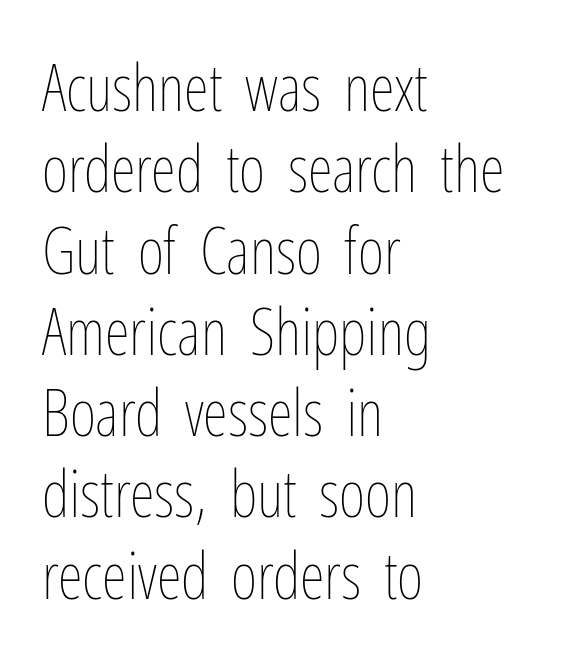
{"italic": "no", "bold": "no", "weight": "thin", "width": "condensed", "stroke_contrast": "low", "x_height": "medium", "monospaced": "no", "underline": "no", "align": "left", "line_spacing": "normal", "line_spacing_ratio": 1.27, "letter_spacing": "normal", "letter_spacing_em": 0.0, "glyph_px": 64}
